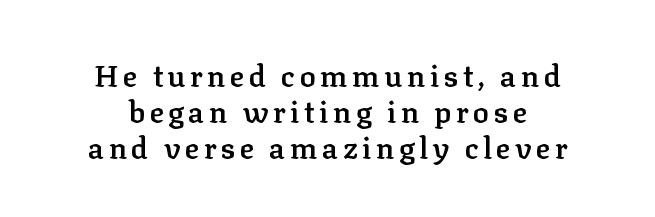
Is there any slant? The stems are plumb. Here the designer chose a conventional face with non-uniform glyph widths. Stroke terminals: seriffed. Descenders hang freely into open space. Notice how the passage keeps no hard edge, just a central spine.
